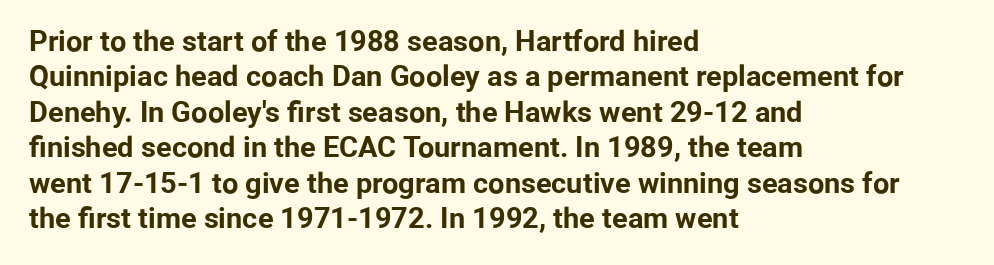
{"serif": "no", "italic": "no", "bold": "yes", "weight": "bold", "width": "normal", "stroke_contrast": "low", "x_height": "medium", "monospaced": "no", "underline": "no", "align": "left", "line_spacing_ratio": 1.22, "letter_spacing": "normal", "letter_spacing_em": 0.0, "glyph_px": 29}
